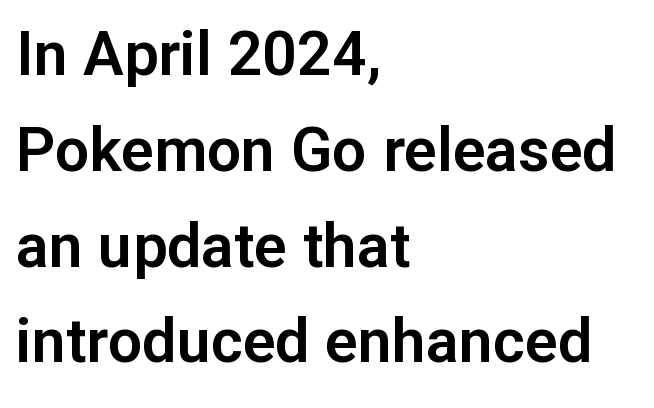
Q: Is the text italic (slanted)? A: No, it is upright.
Q: Is the typeface a serif or a sans-serif typeface? A: Sans-serif.
Q: Is the text underlined? A: No.
Q: How is the paragraph aligned? A: Left-aligned.
Q: Is the spacing between letters normal or unusually wide? A: Normal.
Q: Is the spacing between lines tight, normal or loose? A: Normal.
Q: Width (condensed, normal, or wide)? A: Normal.
Q: Stroke contrast? A: Low.
Q: x-height? A: Medium.
Q: Monospaced? A: No.
